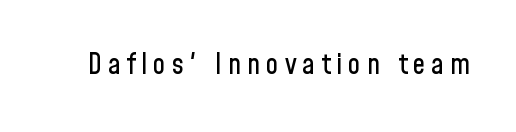
Lines of text with bare space underneath. Varying glyph widths throughout — classic text-font behaviour. Loose tracking; the words dissolve into strings of separated letters. This is sans-serif lettering, the kind often seen on screens and signage. The letters stand straight up with perfectly vertical stems.
